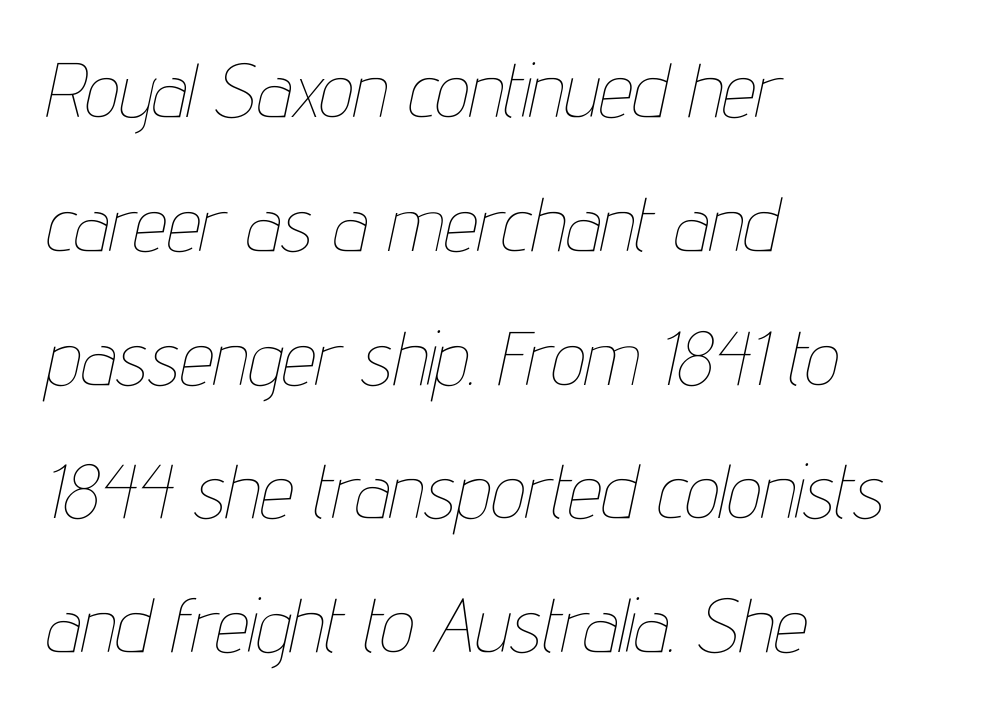
{"italic": "yes", "lean": "right", "slant_degrees": 12, "bold": "no", "weight": "thin", "width": "condensed", "stroke_contrast": "low", "x_height": "medium", "monospaced": "no", "underline": "no", "align": "left", "line_spacing_ratio": 1.76, "letter_spacing": "normal", "letter_spacing_em": 0.0, "glyph_px": 76}
